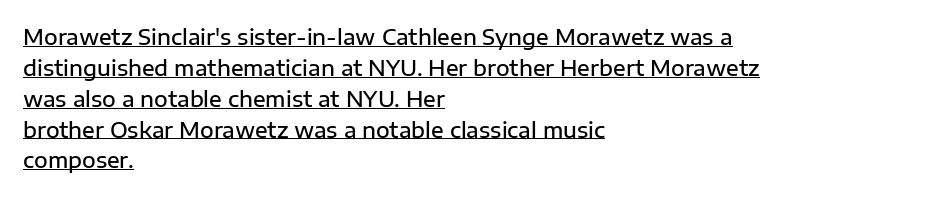
{"italic": "no", "bold": "semi", "underline": "yes", "align": "left", "line_spacing": "normal", "line_spacing_ratio": 1.47, "letter_spacing": "normal", "letter_spacing_em": 0.0, "glyph_px": 21}
